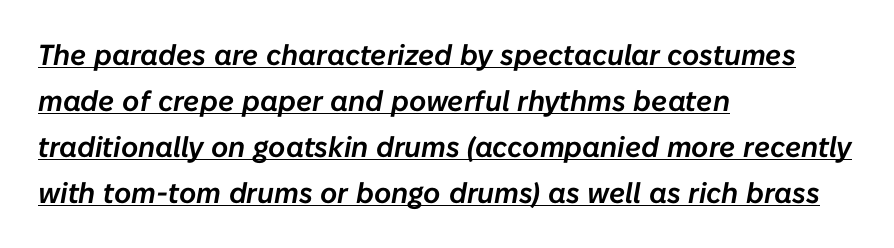
Q: Is the text italic (slanted)? A: Yes, it leans right by about 10 degrees.
Q: Is the text underlined? A: Yes.
Q: How is the paragraph aligned? A: Left-aligned.
Q: Is the spacing between letters normal or unusually wide? A: Normal.
Q: Is the spacing between lines tight, normal or loose? A: Normal.
Q: Width (condensed, normal, or wide)? A: Normal.
Q: Stroke contrast? A: Low.
Q: x-height? A: Medium.
Q: Monospaced? A: No.
